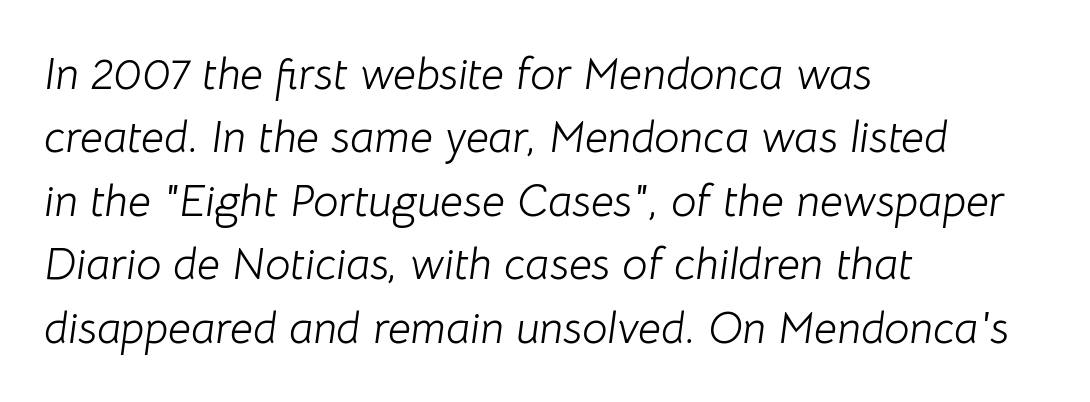
The text block is weighted toward the left margin, trailing off unevenly rightward. Each word holds together tightly as a unit, with standard inter-letter gaps. Letters rest on an invisible, unmarked baseline. The letters are slanted; this is an italic face. On a weight scale, this lands at 450 or below. These lines sit exactly where default settings would place them.
